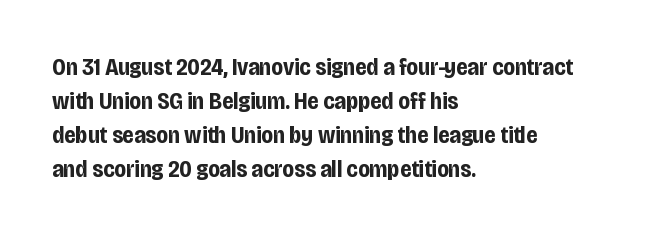
{"italic": "no", "bold": "yes", "underline": "no", "align": "left", "line_spacing": "normal", "line_spacing_ratio": 1.41, "letter_spacing": "normal", "letter_spacing_em": 0.0, "glyph_px": 24}
